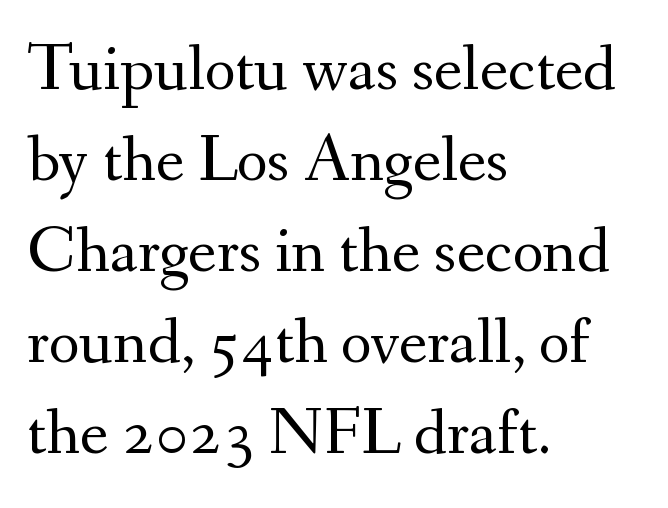
{"serif": "yes", "italic": "no", "bold": "no", "weight": "regular", "width": "normal", "stroke_contrast": "medium", "x_height": "small", "monospaced": "no", "underline": "no", "align": "left", "line_spacing": "normal", "line_spacing_ratio": 1.36, "letter_spacing": "normal", "letter_spacing_em": 0.0, "glyph_px": 67}
